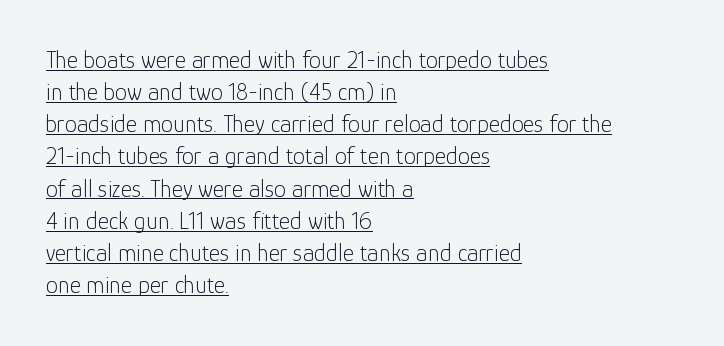
These characters rest on top of a visible drawn line. A light-to-regular cut is what we see here. The face used here is rendered with its standard letterfit. This rendering uses left alignment, leaving the right contour irregular. Leading matches the norm, producing a regular column.
